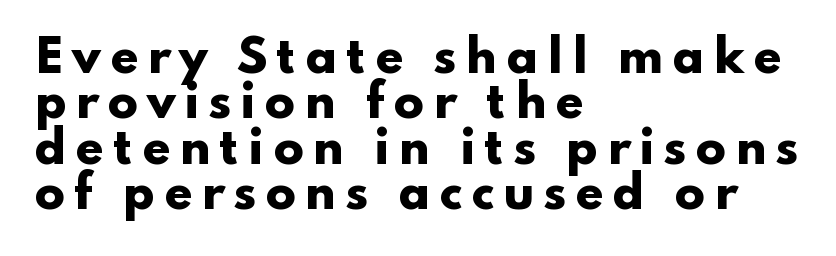
Q: Is the text bold? A: Yes.
Q: Is the text italic (slanted)? A: No, it is upright.
Q: Is the typeface a serif or a sans-serif typeface? A: Sans-serif.
Q: Is the text underlined? A: No.
Q: How is the paragraph aligned? A: Left-aligned.
Q: Is the spacing between lines tight, normal or loose? A: Tight.
Q: Width (condensed, normal, or wide)? A: Wide.
Q: Stroke contrast? A: Low.
Q: x-height? A: Small.
Q: Monospaced? A: No.
